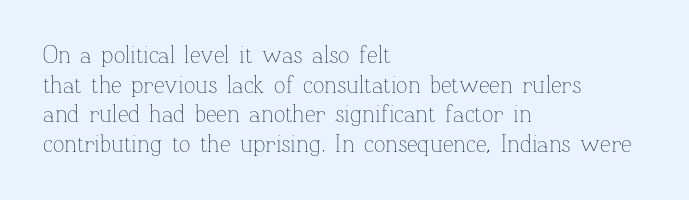
Words appear dense and cohesive because spacing is normal. Stem width sits at or under what a default text font uses. Honestly, there is no underline to notice here at all. The lettering stays uniformly vertical, giving the passage a roman look.
